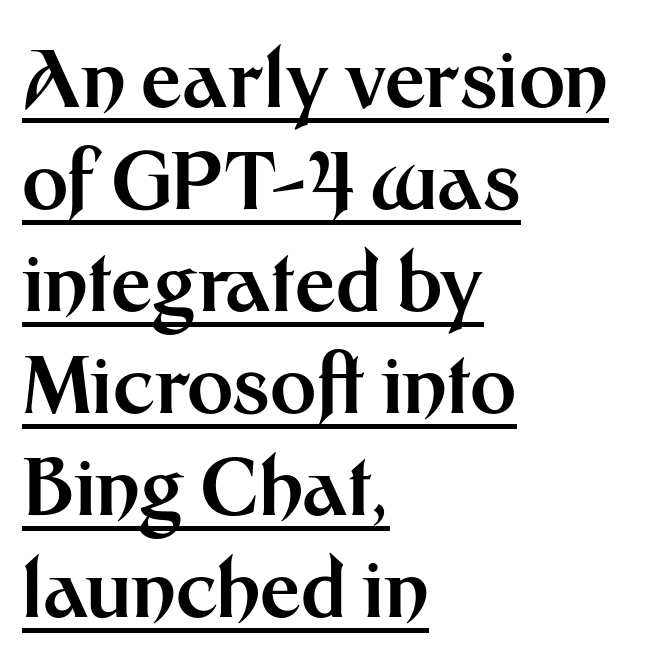
Q: Is the text bold? A: Yes.
Q: Is the text italic (slanted)? A: No, it is upright.
Q: Is the typeface a serif or a sans-serif typeface? A: Sans-serif.
Q: Is the text underlined? A: Yes.
Q: How is the paragraph aligned? A: Left-aligned.
Q: Is the spacing between letters normal or unusually wide? A: Normal.
Q: Is the spacing between lines tight, normal or loose? A: Normal.
Q: Width (condensed, normal, or wide)? A: Normal.
Q: Stroke contrast? A: Medium.
Q: x-height? A: Medium.
Q: Monospaced? A: No.
